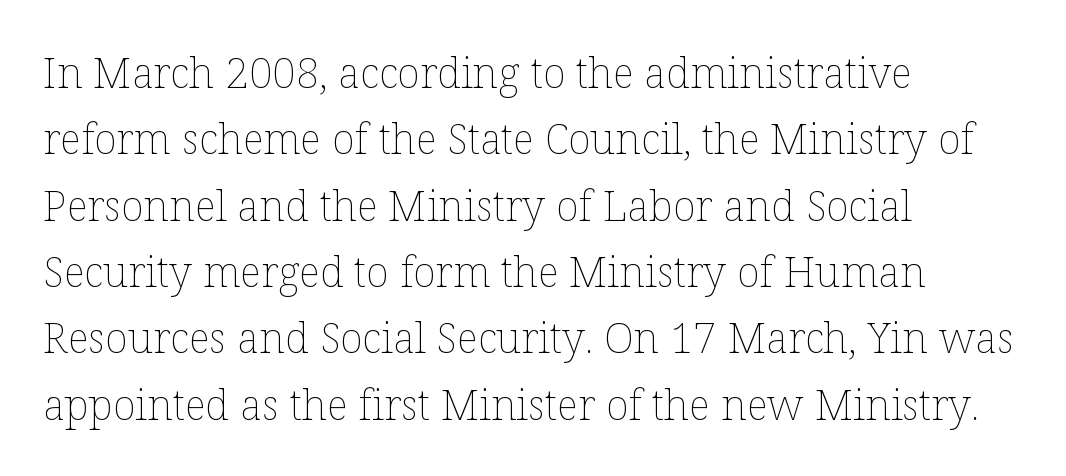
Line starts are locked; line ends wander. Underlining? Definitely not there. Counters stay open thanks to moderate or lighter strokes. Spacing verdict: proportional, widths tailored to each character. The vertical gap from one line to the next is medium. Style check: upright.
